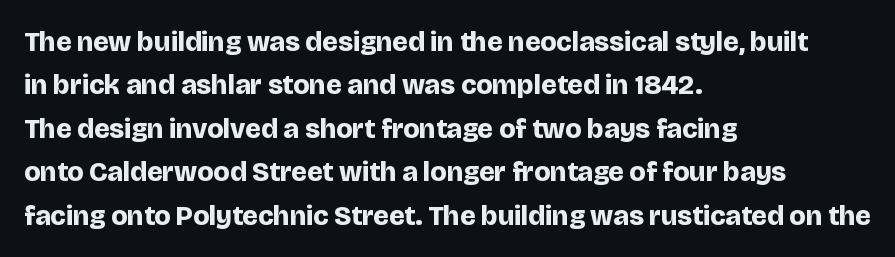
{"serif": "no", "italic": "no", "bold": "yes", "weight": "bold", "width": "normal", "stroke_contrast": "low", "x_height": "large", "monospaced": "no", "underline": "no", "align": "left", "line_spacing": "normal", "line_spacing_ratio": 1.55, "letter_spacing": "normal", "letter_spacing_em": 0.0, "glyph_px": 28}
